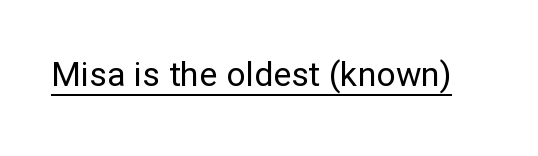
The image shows 34 px regular-weight sans-serif type, upright; set normal letter spacing, underlined; low stroke contrast and a medium x-height.
